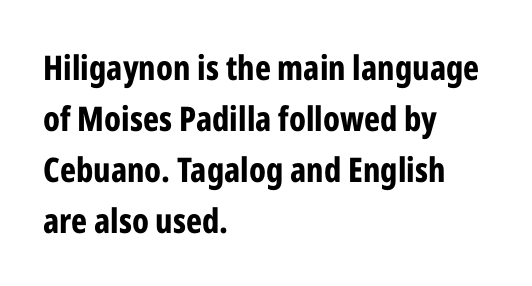
The image shows 34 px bold, condensed sans-serif type, upright; set left-aligned, normal line spacing (1.5x), normal letter spacing, not underlined; low stroke contrast and a medium x-height.
